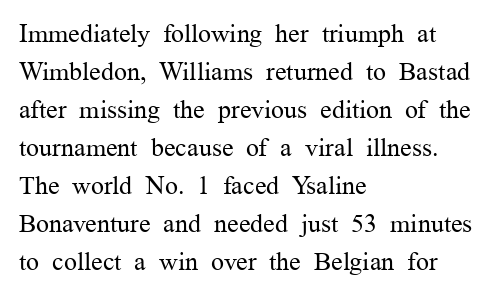
{"italic": "no", "bold": "no", "underline": "no", "align": "left", "line_spacing": "normal", "line_spacing_ratio": 1.46, "letter_spacing": "normal", "letter_spacing_em": 0.0, "glyph_px": 26}
